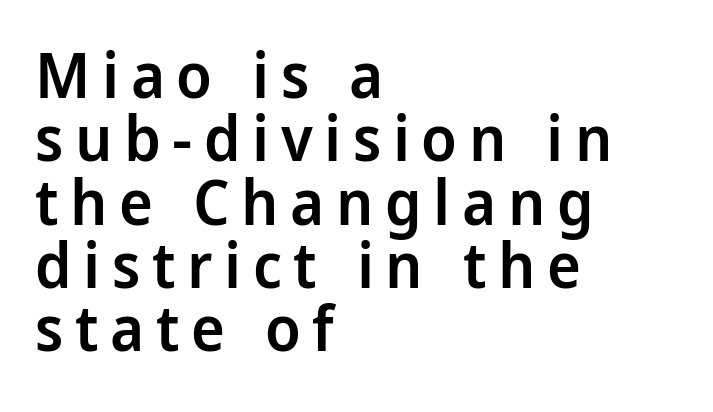
The image shows 64 px semibold, condensed sans-serif type, upright; set left-aligned, tight line spacing (0.99x), not underlined; low stroke contrast and a large x-height.
